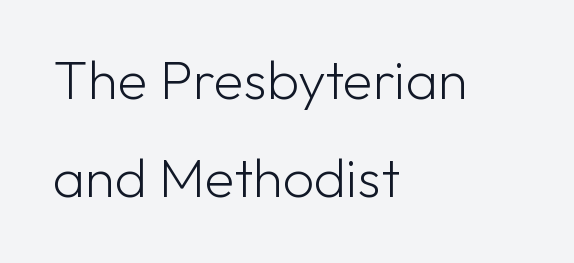
Leftover space on each line is placed entirely after the last word. Students, note that the glyphs here touch the page at normal intervals. The strokes are not fattened; the text isn't bold. A clean baseline with only descenders dipping below it. Letterform terminals end flat and unadorned throughout the passage.
